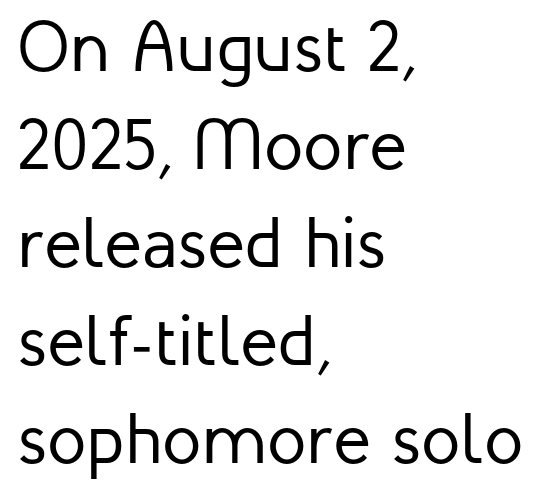
The image shows 71 px regular-weight sans-serif type, upright; set left-aligned, normal line spacing (1.38x), normal letter spacing, not underlined; low stroke contrast and a medium x-height.
